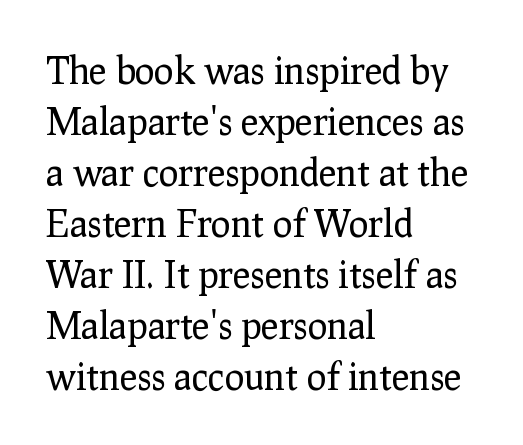
{"serif": "yes", "italic": "no", "bold": "no", "weight": "regular", "width": "normal", "stroke_contrast": "low", "x_height": "medium", "monospaced": "no", "underline": "no", "align": "left", "line_spacing": "normal", "line_spacing_ratio": 1.38, "letter_spacing": "normal", "letter_spacing_em": 0.0, "glyph_px": 37}
